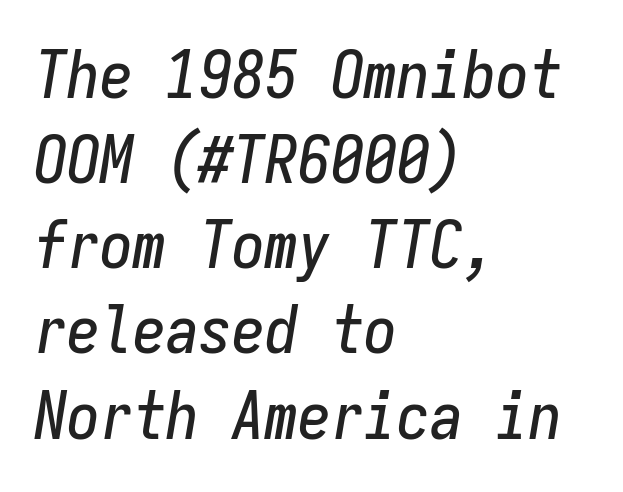
{"italic": "yes", "lean": "right", "slant_degrees": 9, "width": "condensed", "stroke_contrast": "low", "x_height": "medium", "monospaced": "yes", "underline": "no", "align": "left", "line_spacing": "normal", "line_spacing_ratio": 1.29, "letter_spacing": "normal", "letter_spacing_em": 0.0, "glyph_px": 66}
